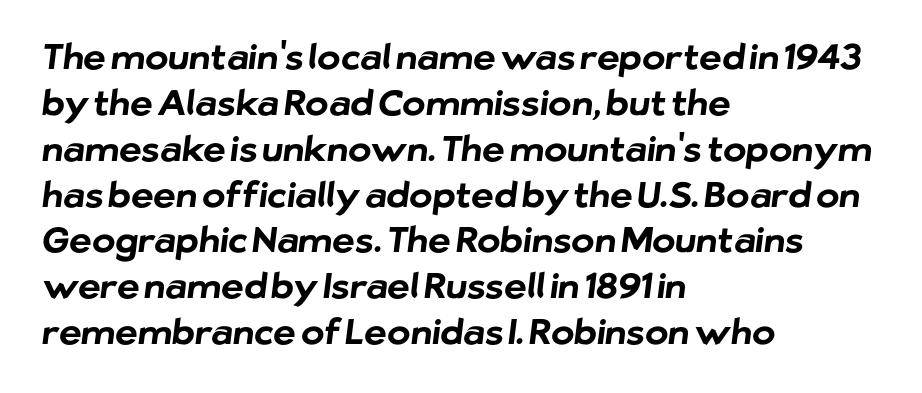
The image shows 35 px bold sans-serif type; set left-aligned, normal line spacing (1.31x), normal letter spacing, not underlined; low stroke contrast and a medium x-height.
